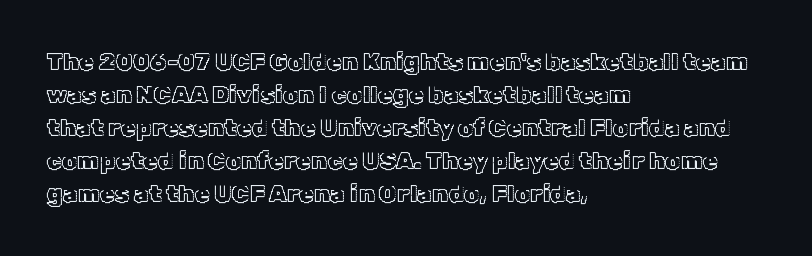
The image shows 24 px text type, upright; set left-aligned, normal line spacing (1.38x), normal letter spacing, not underlined.
